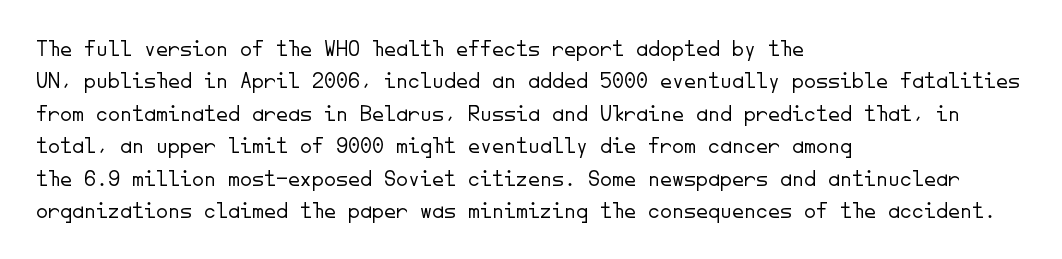
Q: Is the text bold? A: No.
Q: Is the text italic (slanted)? A: No, it is upright.
Q: Is the text underlined? A: No.
Q: How is the paragraph aligned? A: Left-aligned.
Q: Is the spacing between letters normal or unusually wide? A: Normal.
Q: Is the spacing between lines tight, normal or loose? A: Normal.
